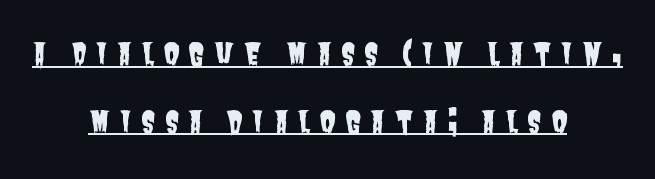
The image shows 29 px condensed sans-serif type; set centered, loose line spacing (2.33x), unusually wide letter spacing (+0.33 em), underlined; low stroke contrast and a large x-height.
